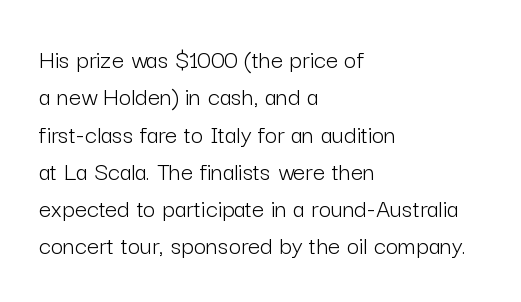
The image shows 27 px text type, upright; set left-aligned, normal line spacing (1.38x), normal letter spacing, not underlined.
